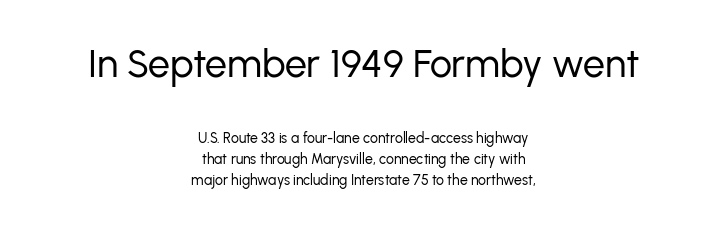
The image shows 39 px regular-weight sans-serif type, upright; set centered, normal line spacing (1.5x), normal letter spacing, not underlined; the first (top) block is 2.79x larger; low stroke contrast and a medium x-height.
